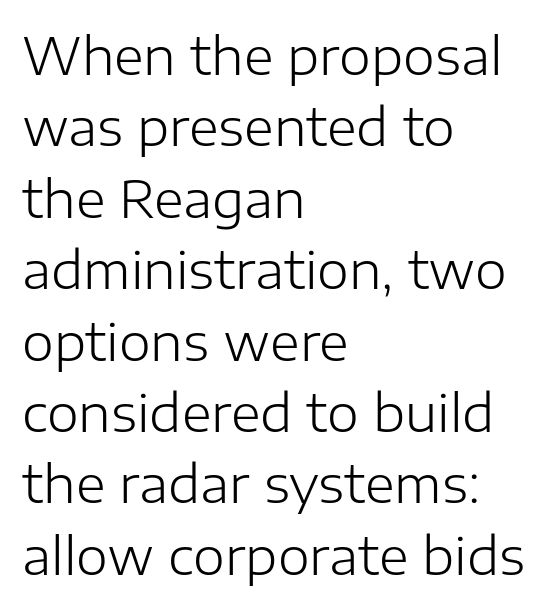
The rows are spaced the way most documents space them. Serif or sans? Sans — the stroke terminals are bare. Does extra space separate the letters? No, they use regular spacing. Heaviness? Minimal to ordinary, like unemphasized prose. The paragraph has a hard left edge and a soft right edge.
